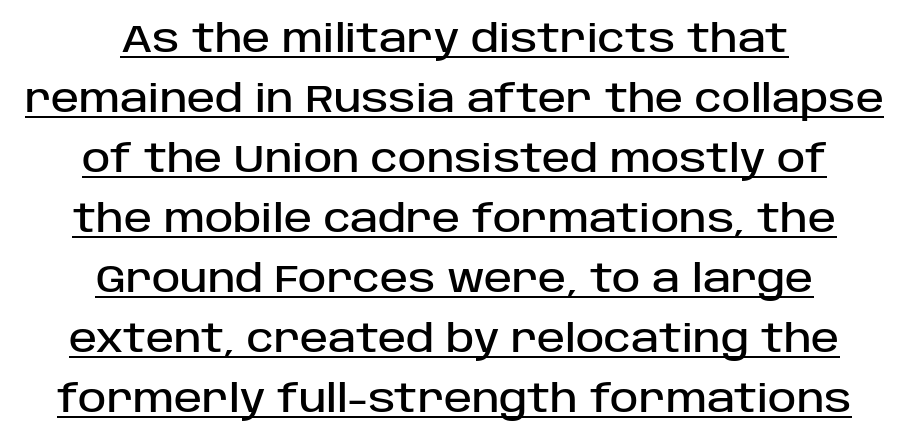
Caption: multi-line text, centered on the measure. This rendering employs a face without finishing strokes, i.e., a sans-serif. Students, note that the glyphs here touch the page at normal intervals. Proportional: the letters do not fall into vertical columns. Compared with typical paragraphs, the rows here are spaced about the same.
